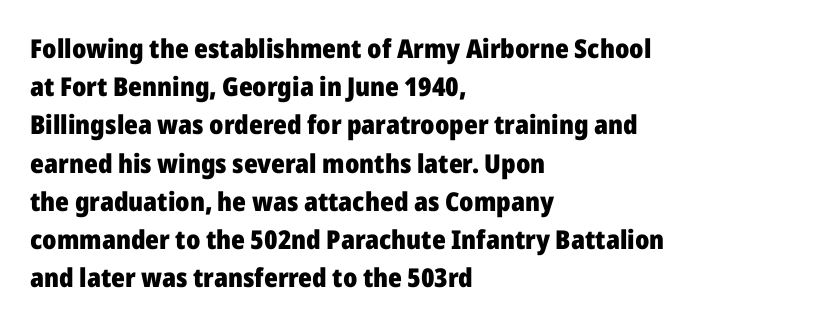
Q: Is the text bold? A: Yes.
Q: Is the text italic (slanted)? A: No, it is upright.
Q: Is the text underlined? A: No.
Q: How is the paragraph aligned? A: Left-aligned.
Q: Is the spacing between letters normal or unusually wide? A: Normal.
Q: Is the spacing between lines tight, normal or loose? A: Normal.
